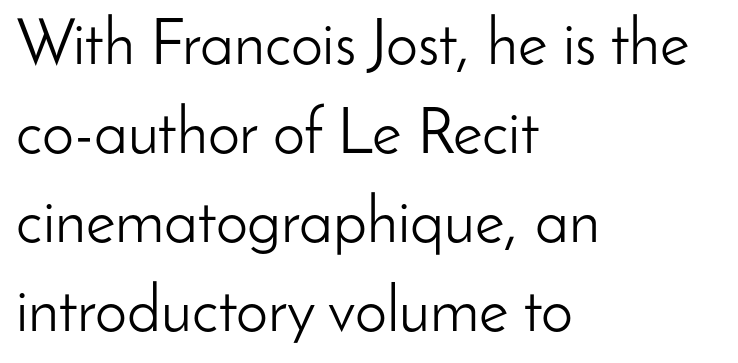
The image shows 64 px light sans-serif type, upright; set left-aligned, normal line spacing (1.39x), normal letter spacing, not underlined; low stroke contrast and a small x-height.
